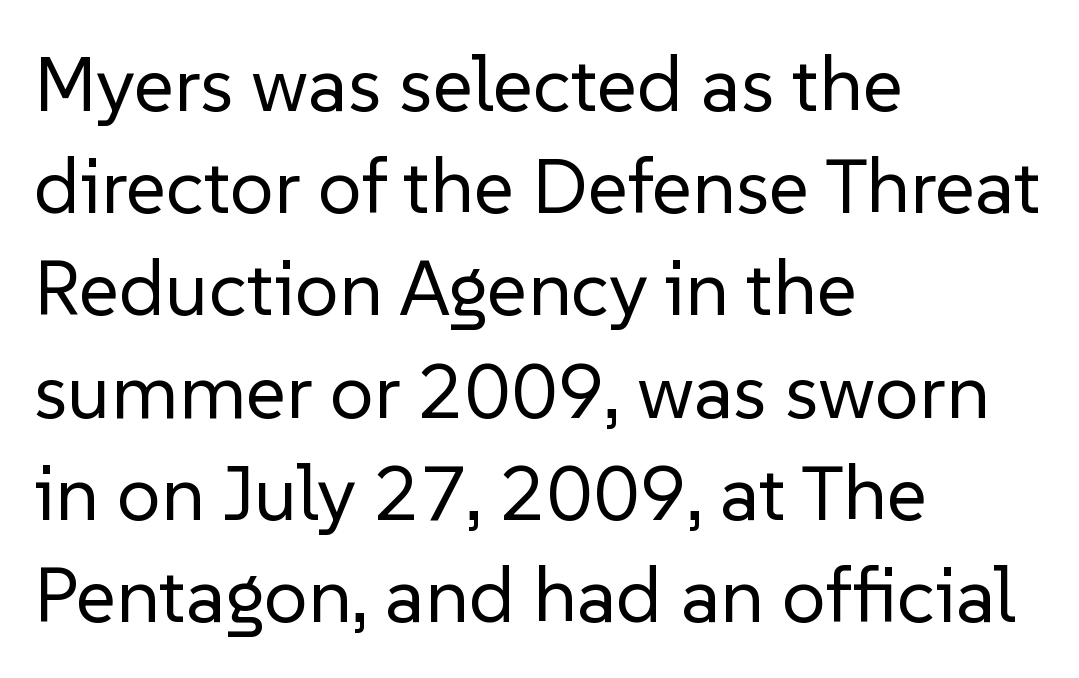
The image shows 78 px regular-weight sans-serif type, upright; set left-aligned, normal line spacing (1.31x), normal letter spacing, not underlined; low stroke contrast and a medium x-height.
